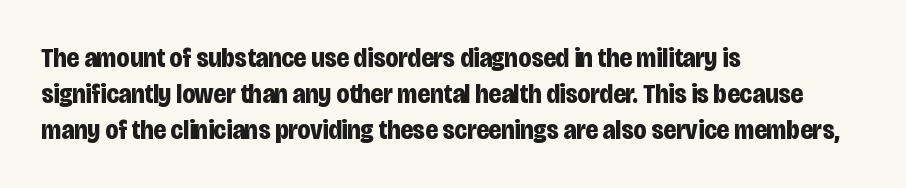
{"italic": "no", "bold": "yes", "underline": "no", "align": "left", "line_spacing": "normal", "line_spacing_ratio": 1.33, "letter_spacing": "normal", "letter_spacing_em": 0.0, "glyph_px": 27}
